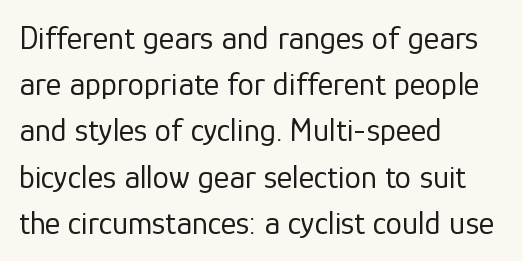
Q: Is the text bold? A: No.
Q: Is the text italic (slanted)? A: No, it is upright.
Q: Is the typeface a serif or a sans-serif typeface? A: Sans-serif.
Q: Is the text underlined? A: No.
Q: How is the paragraph aligned? A: Left-aligned.
Q: Is the spacing between letters normal or unusually wide? A: Normal.
Q: Is the spacing between lines tight, normal or loose? A: Normal.
Q: Width (condensed, normal, or wide)? A: Normal.
Q: Stroke contrast? A: Low.
Q: x-height? A: Medium.
Q: Monospaced? A: No.
